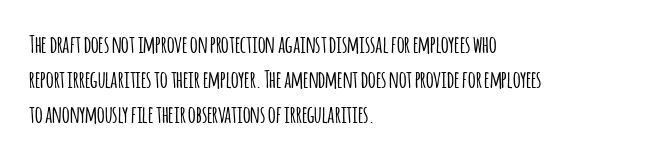
The image shows 24 px text type, upright; set left-aligned, normal line spacing (1.45x), normal letter spacing, not underlined.
